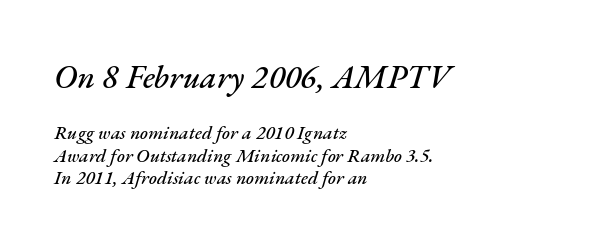
Q: Is the text italic (slanted)? A: Yes, it leans right by about 17 degrees.
Q: Is the text underlined? A: No.
Q: How is the paragraph aligned? A: Left-aligned.
Q: Is the spacing between letters normal or unusually wide? A: Normal.
Q: Which block of text is set in a larger size, the first (top) or the second (bottom)? A: The first (top) one.
Q: Width (condensed, normal, or wide)? A: Normal.
Q: Stroke contrast? A: Medium.
Q: x-height? A: Small.
Q: Monospaced? A: No.
